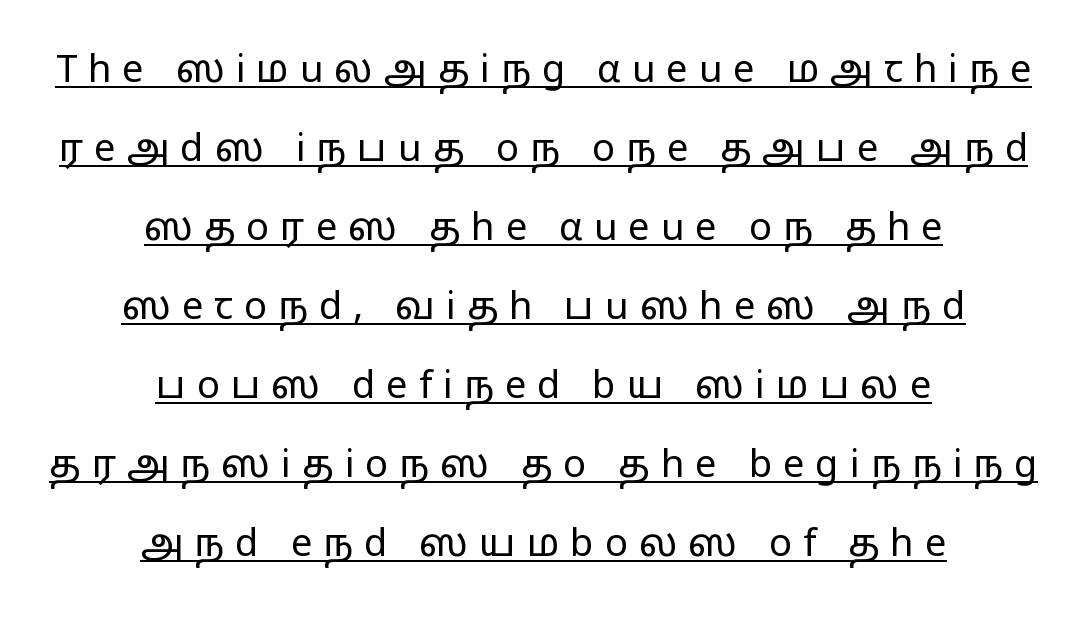
The image shows 38 px regular-weight, wide sans-serif type, upright; set centered, loose line spacing (2.08x), unusually wide letter spacing (+0.29 em), underlined; low stroke contrast and a medium x-height.
